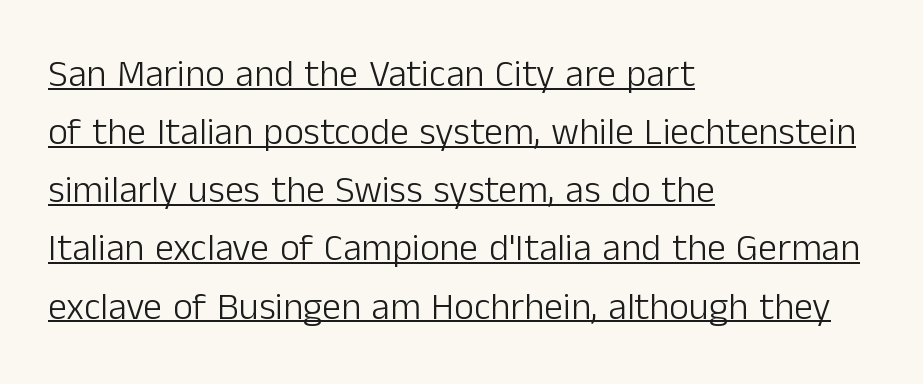
Q: Is the text bold? A: No.
Q: Is the text italic (slanted)? A: No, it is upright.
Q: Is the typeface a serif or a sans-serif typeface? A: Sans-serif.
Q: Is the text underlined? A: Yes.
Q: How is the paragraph aligned? A: Left-aligned.
Q: Is the spacing between letters normal or unusually wide? A: Normal.
Q: Is the spacing between lines tight, normal or loose? A: Normal.
Q: Width (condensed, normal, or wide)? A: Normal.
Q: Stroke contrast? A: Low.
Q: x-height? A: Medium.
Q: Monospaced? A: No.
